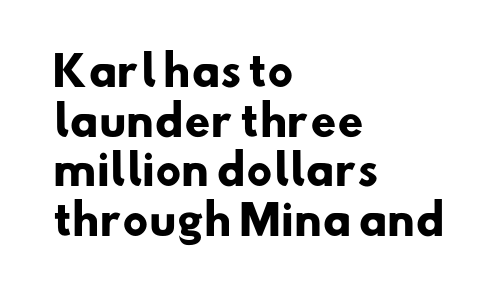
What kind of face is this? One without serifs — a sans. Note the varied advance widths — an 'i' is clearly narrower than an 'm'. The letters are bold, with thick, heavy strokes. The lines are quadded left. Each word holds together tightly as a unit, with standard inter-letter gaps.
